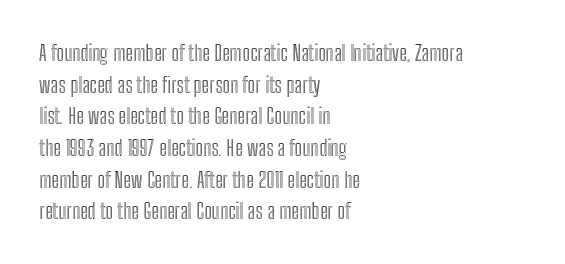
The image shows 22 px text type, upright; set left-aligned, normal line spacing (1.44x), normal letter spacing, not underlined.
